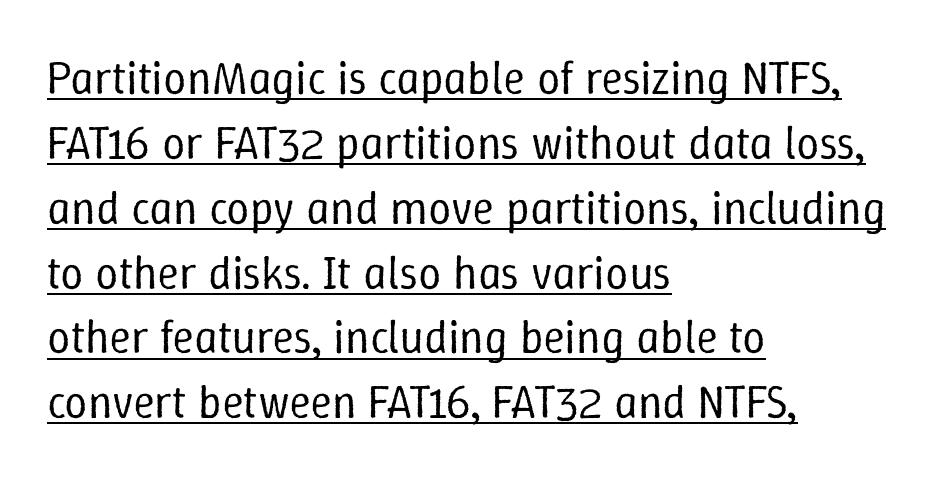
The image shows 46 px regular-weight type, upright; set left-aligned, normal line spacing (1.41x), normal letter spacing, underlined; low stroke contrast and a medium x-height.
